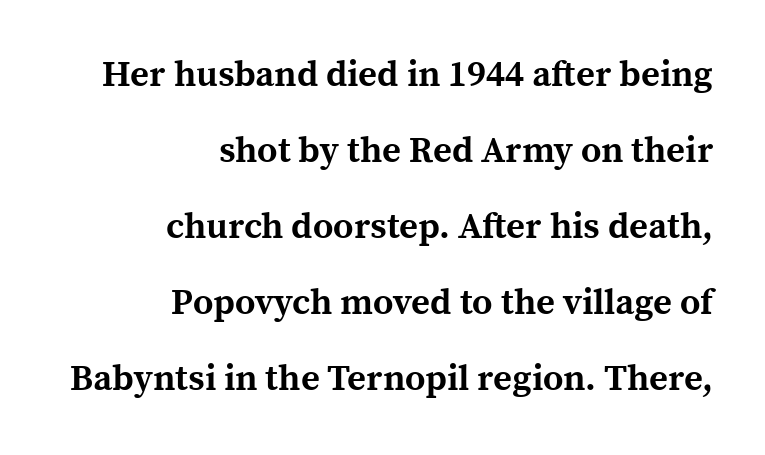
The image shows 36 px bold serif type, upright; set right-aligned, loose line spacing (2.11x), normal letter spacing, not underlined; a medium x-height.
